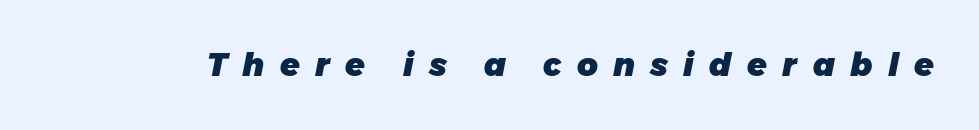
Q: Is the text bold? A: Yes.
Q: Is the text italic (slanted)? A: Yes, it leans right by about 11 degrees.
Q: Is the text underlined? A: No.
Q: Is the spacing between letters normal or unusually wide? A: Unusually wide.
Q: Width (condensed, normal, or wide)? A: Normal.
Q: Stroke contrast? A: Low.
Q: x-height? A: Medium.
Q: Monospaced? A: No.
